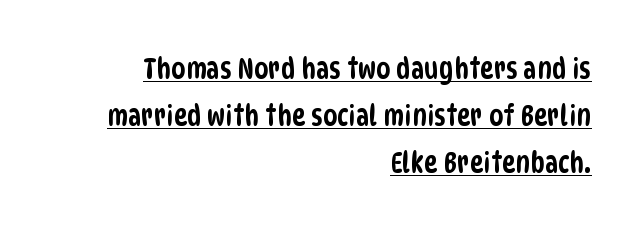
The image shows 29 px condensed sans-serif type; set right-aligned, normal line spacing (1.62x), normal letter spacing, underlined; low stroke contrast and a large x-height.
